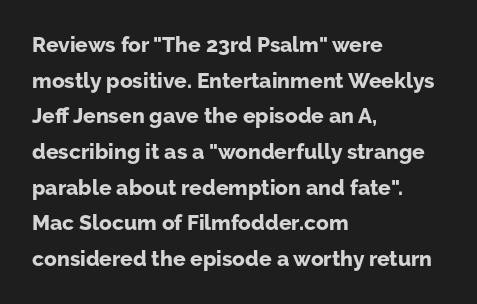
Regular leading. The letters stand upright; this is a roman face. The space beneath each line is pristine and unruled. Inter-character spacing is left at the font's built-in metrics.
